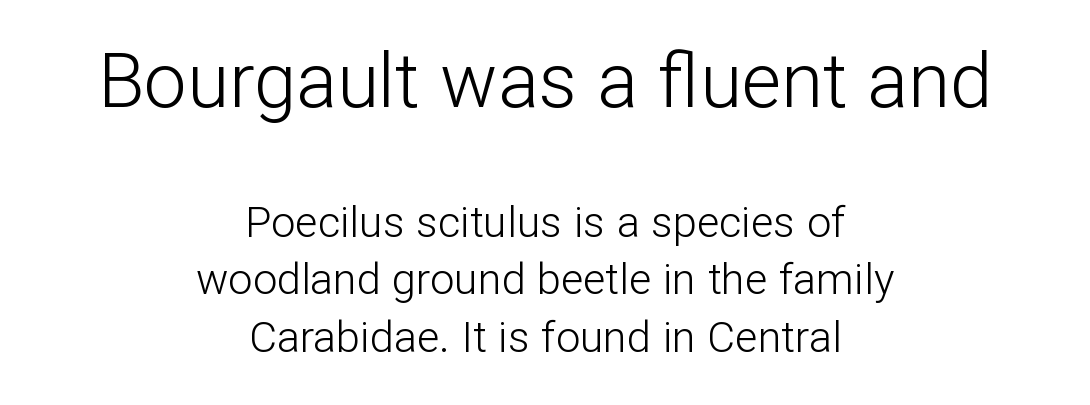
Q: Is the text bold? A: No.
Q: Is the text italic (slanted)? A: No, it is upright.
Q: Is the typeface a serif or a sans-serif typeface? A: Sans-serif.
Q: Is the text underlined? A: No.
Q: How is the paragraph aligned? A: Centered.
Q: Is the spacing between letters normal or unusually wide? A: Normal.
Q: Is the spacing between lines tight, normal or loose? A: Normal.
Q: Which block of text is set in a larger size, the first (top) or the second (bottom)? A: The first (top) one.
Q: Width (condensed, normal, or wide)? A: Normal.
Q: Stroke contrast? A: Low.
Q: x-height? A: Medium.
Q: Monospaced? A: No.
